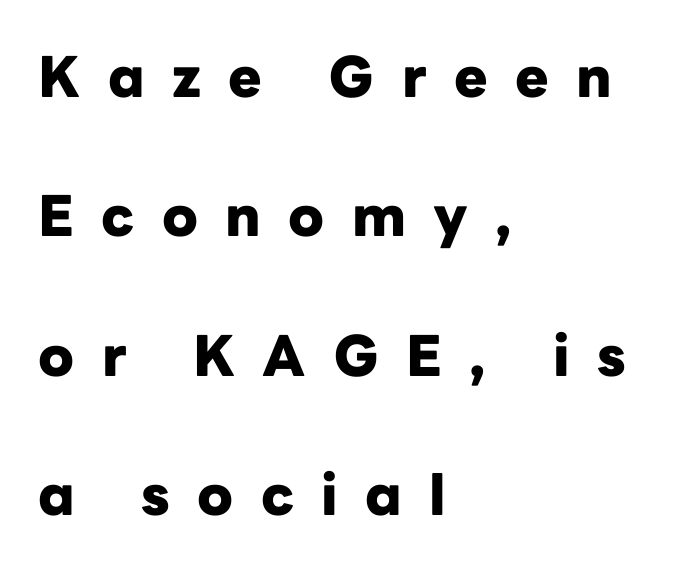
These lines stand farther apart than default settings would place them. Words appear elongated and porous because spacing is wide. In terms of weight, the rendering is a true, heavy bold. Think of a printed novel: that variable character pitch is what you see here. Clear beneath every line of the passage. A roman cut, with each character standing at attention.
